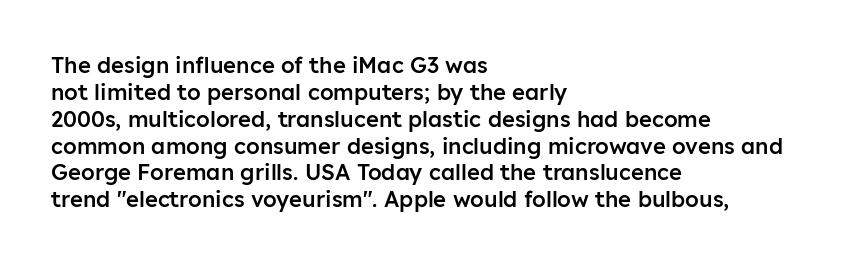
The image shows 22 px text type, upright; set left-aligned, line spacing 1.22x, normal letter spacing, not underlined.
